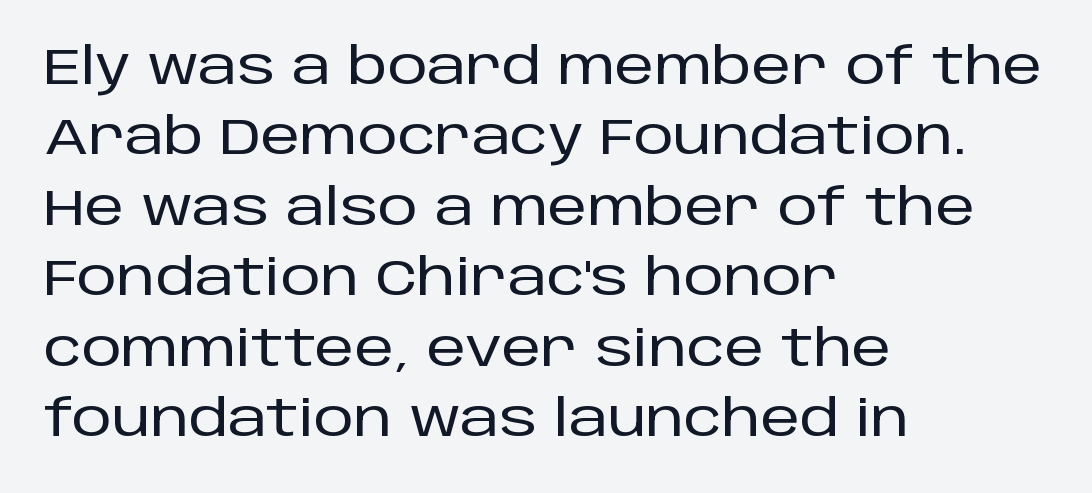
{"serif": "no", "italic": "no", "width": "normal", "stroke_contrast": "low", "x_height": "large", "monospaced": "no", "underline": "no", "align": "left", "line_spacing": "normal", "line_spacing_ratio": 1.41, "letter_spacing": "normal", "letter_spacing_em": 0.0, "glyph_px": 50}
